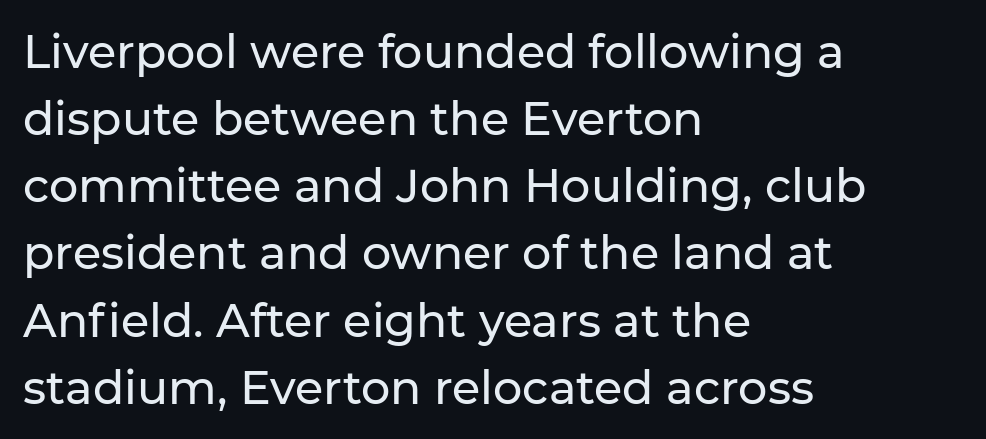
The image shows 46 px sans-serif type, upright; set left-aligned, normal line spacing (1.46x), normal letter spacing, not underlined; low stroke contrast and a medium x-height.
